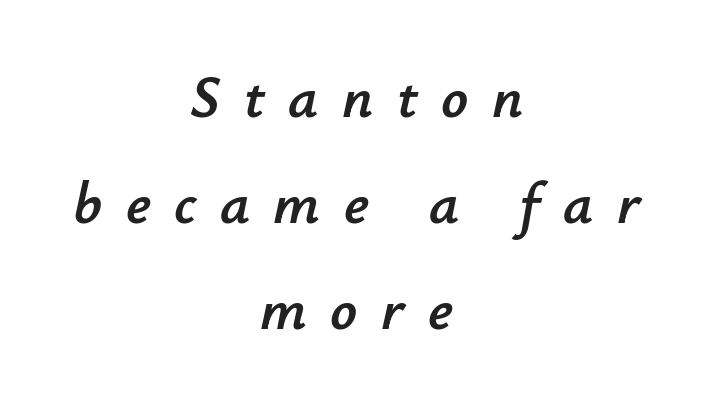
The image shows 59 px text type, italic (leaning right); set centered, line spacing 1.8x, unusually wide letter spacing (+0.4 em), not underlined; low stroke contrast and a small x-height.
